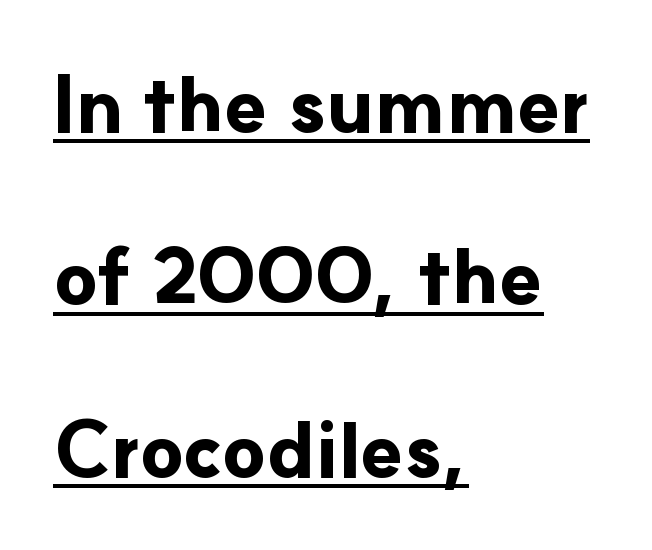
The image shows 78 px bold sans-serif type, upright; set left-aligned, loose line spacing (2.21x), normal letter spacing, underlined; low stroke contrast and a small x-height.
